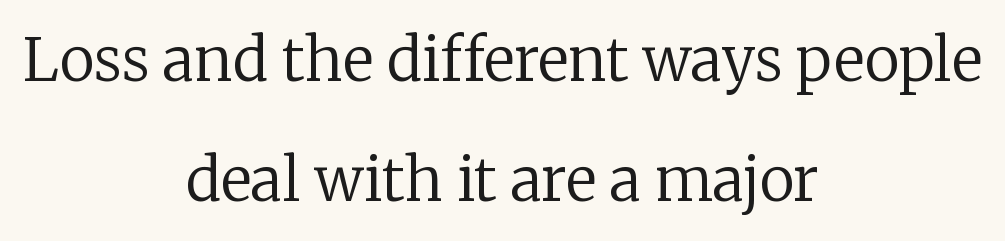
The image shows 59 px regular-weight serif type, upright; set centered, loose line spacing (2.04x), normal letter spacing, not underlined; low stroke contrast and a medium x-height.
